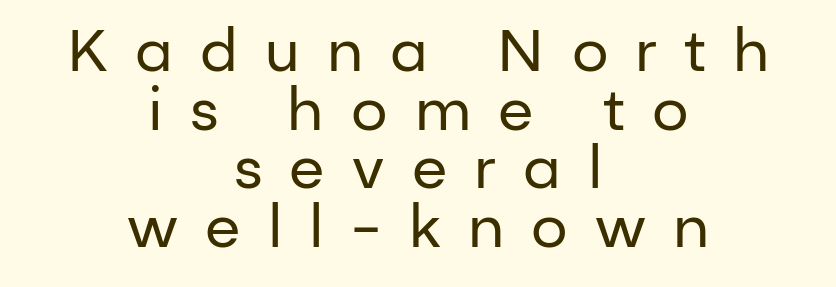
Varying glyph widths throughout — classic text-font behaviour. Weight: in the light-to-regular range. In terms of leading, this rendering errs on the cramped side. Here the glyphs are tracked loosely, breaking word shapes into spaced letters. The passage shown is not underscored anywhere.
